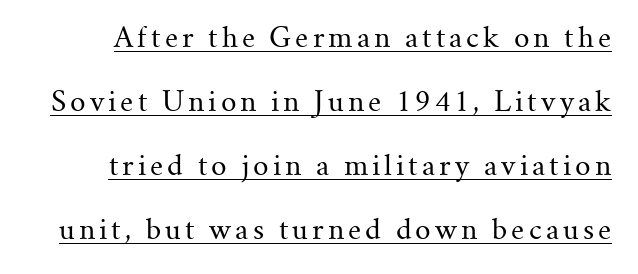
Ascenders rise straight up at ninety degrees. These glyphs show unthickened strokes, regular width or finer. This sample trades compactness for vertical openness between lines. These characters rest on top of a visible drawn line.
